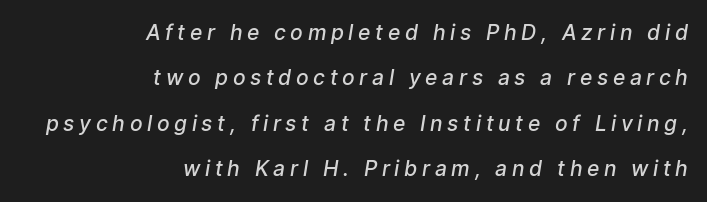
{"bold": "semi", "underline": "no", "align": "right", "line_spacing": "loose", "line_spacing_ratio": 2.16, "letter_spacing": "wide", "letter_spacing_em": 0.22, "glyph_px": 21}
